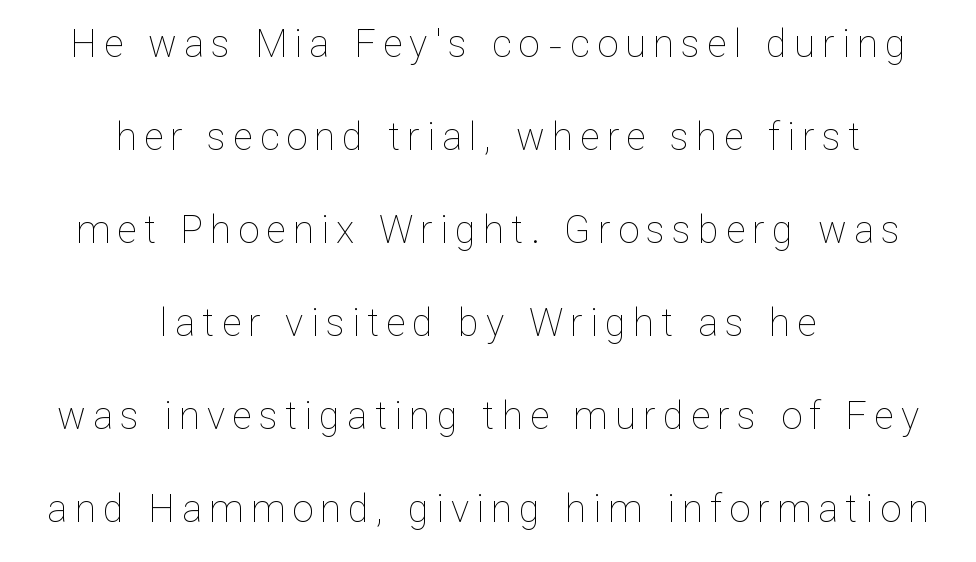
Q: Is the text bold? A: No.
Q: Is the text italic (slanted)? A: No, it is upright.
Q: Is the text underlined? A: No.
Q: How is the paragraph aligned? A: Centered.
Q: Is the spacing between lines tight, normal or loose? A: Loose.
Q: Width (condensed, normal, or wide)? A: Normal.
Q: Stroke contrast? A: Low.
Q: x-height? A: Medium.
Q: Monospaced? A: No.
